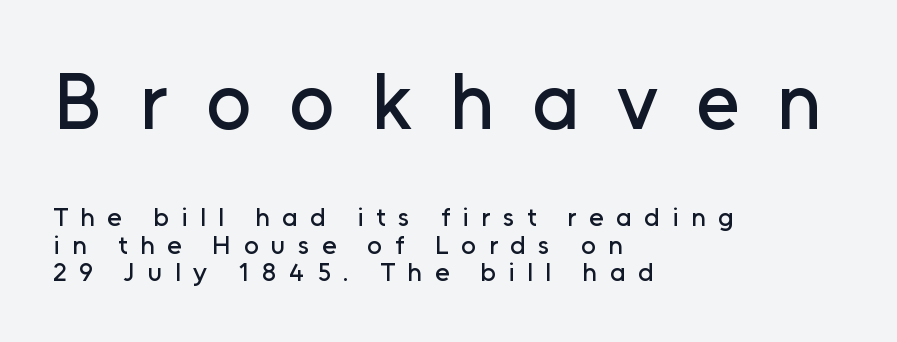
This sample uses a sans-serif face. Does the copy run flush right? No — it runs flush left. Varying glyph widths throughout — classic text-font behaviour. This is the regular roman posture of the typeface. Unmarked baselines from the first word to the last. Cramped leading.
